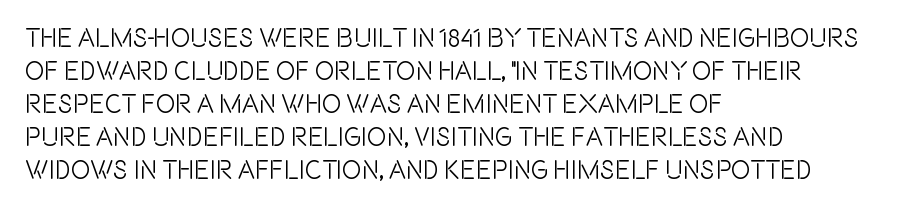
The image shows 26 px text type, upright; set left-aligned, normal line spacing (1.27x), normal letter spacing, not underlined.
